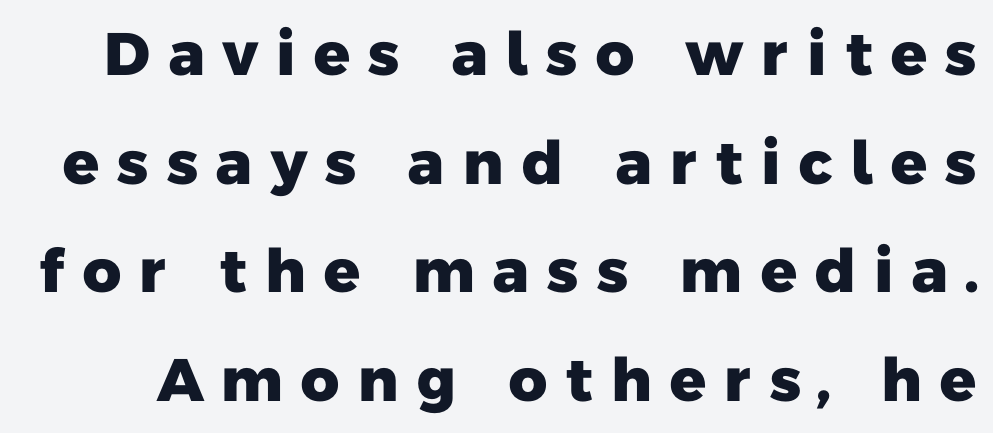
{"serif": "no", "bold": "yes", "weight": "heavy", "width": "normal", "stroke_contrast": "low", "x_height": "medium", "monospaced": "no", "underline": "no", "line_spacing_ratio": 1.81, "letter_spacing": "wide", "letter_spacing_em": 0.27, "glyph_px": 60}
